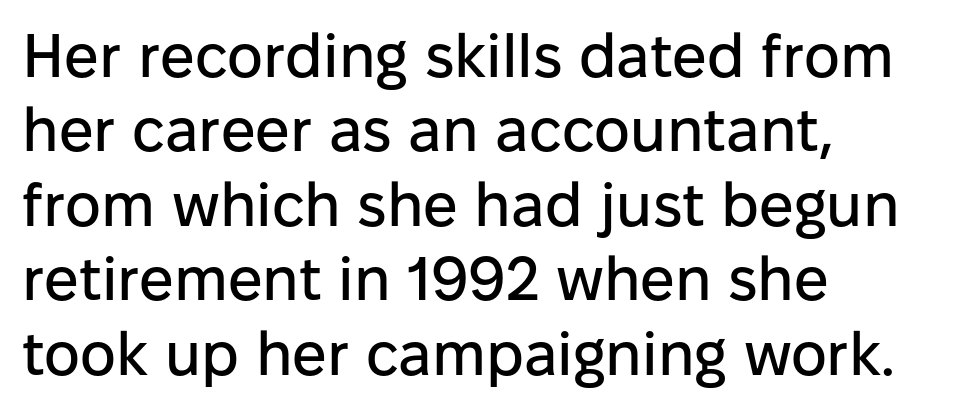
Q: Is the text italic (slanted)? A: No, it is upright.
Q: Is the typeface a serif or a sans-serif typeface? A: Sans-serif.
Q: Is the text underlined? A: No.
Q: How is the paragraph aligned? A: Left-aligned.
Q: Is the spacing between letters normal or unusually wide? A: Normal.
Q: Width (condensed, normal, or wide)? A: Normal.
Q: Stroke contrast? A: Low.
Q: x-height? A: Medium.
Q: Monospaced? A: No.
